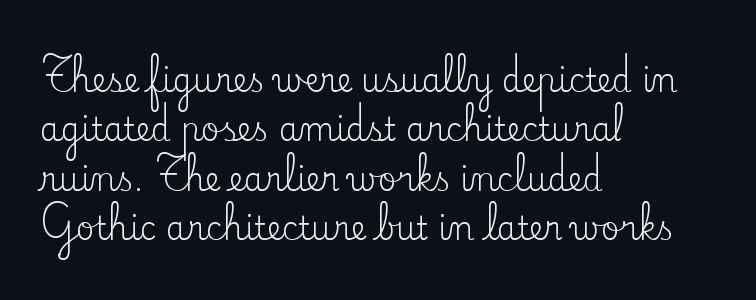
The face used here is proportionally spaced, like ordinary book or web type. Tracking value appears to be zero — textbook default spacing. Layout note: lines flush left. The space between consecutive lines is moderate. The face looks like a standard text weight, possibly lighter. The gap between lines stays unmarked.
